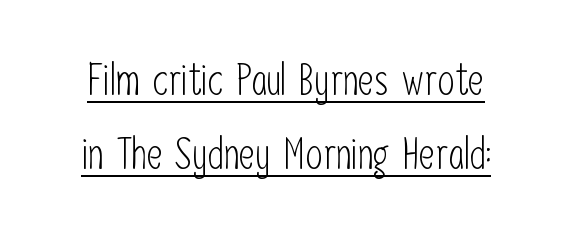
{"serif": "no", "italic": "no", "bold": "no", "weight": "light", "width": "condensed", "stroke_contrast": "low", "x_height": "medium", "monospaced": "no", "underline": "yes", "line_spacing": "normal", "line_spacing_ratio": 1.68, "letter_spacing": "normal", "letter_spacing_em": 0.0, "glyph_px": 44}
